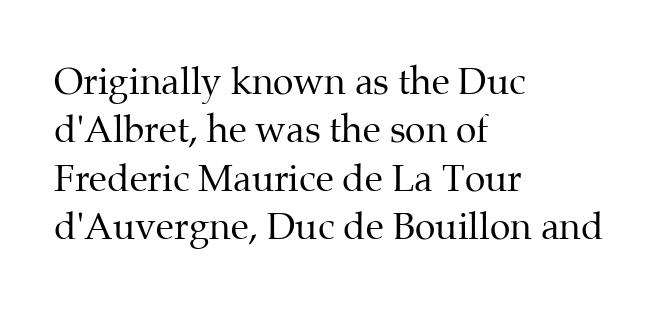
Q: Is the text bold? A: No.
Q: Is the text italic (slanted)? A: No, it is upright.
Q: Is the typeface a serif or a sans-serif typeface? A: Serif.
Q: Is the text underlined? A: No.
Q: How is the paragraph aligned? A: Left-aligned.
Q: Is the spacing between letters normal or unusually wide? A: Normal.
Q: Is the spacing between lines tight, normal or loose? A: Normal.
Q: Width (condensed, normal, or wide)? A: Normal.
Q: Stroke contrast? A: Medium.
Q: x-height? A: Medium.
Q: Monospaced? A: No.
